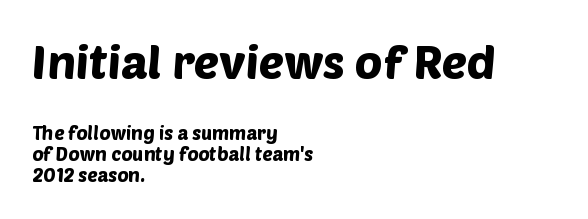
Q: Is the typeface a serif or a sans-serif typeface? A: Sans-serif.
Q: Is the text underlined? A: No.
Q: How is the paragraph aligned? A: Left-aligned.
Q: Is the spacing between letters normal or unusually wide? A: Normal.
Q: Is the spacing between lines tight, normal or loose? A: Tight.
Q: Which block of text is set in a larger size, the first (top) or the second (bottom)? A: The first (top) one.
Q: Width (condensed, normal, or wide)? A: Normal.
Q: Stroke contrast? A: Low.
Q: x-height? A: Large.
Q: Monospaced? A: No.
